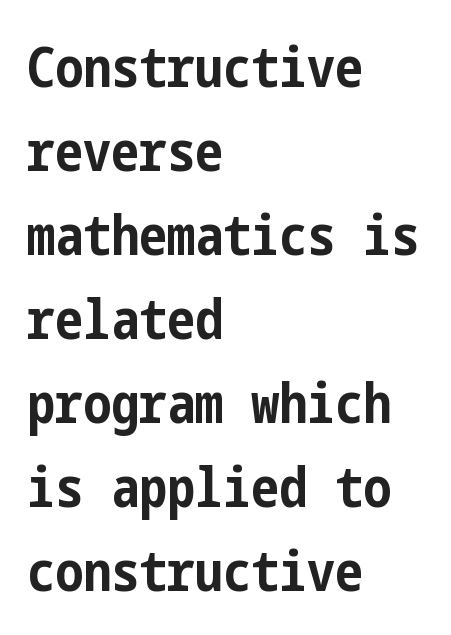
The passage shown is typeset with a sans-serif family. Does the leading feel generous? No, just average. The space beneath each line is pristine and unruled. Honestly, the letter spacing is just normal — you wouldn't notice it.
